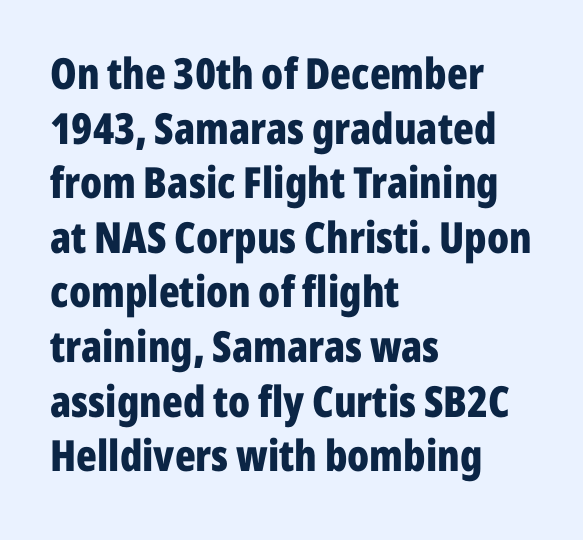
Q: Is the text bold? A: Yes.
Q: Is the text italic (slanted)? A: No, it is upright.
Q: Is the typeface a serif or a sans-serif typeface? A: Sans-serif.
Q: Is the text underlined? A: No.
Q: How is the paragraph aligned? A: Left-aligned.
Q: Is the spacing between letters normal or unusually wide? A: Normal.
Q: Is the spacing between lines tight, normal or loose? A: Normal.
Q: Width (condensed, normal, or wide)? A: Condensed.
Q: Stroke contrast? A: Low.
Q: x-height? A: Medium.
Q: Monospaced? A: No.
